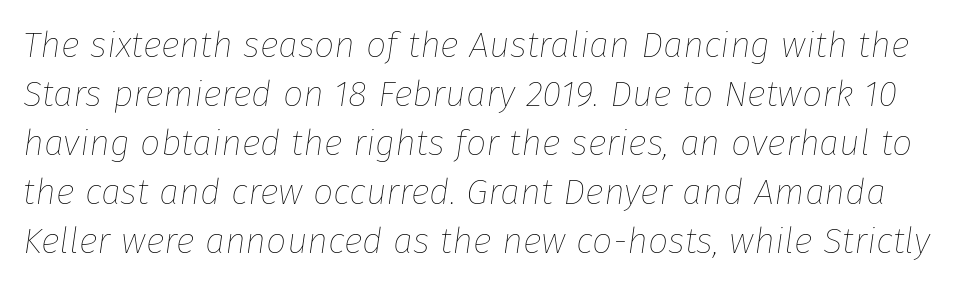
The face used here is proportionally spaced, like ordinary book or web type. Decoration check: the copy has no underline. Glyph-to-glyph distance matches everyday printed text. Yep, that's italic — everything's leaning. The designer left line spacing at the default.
